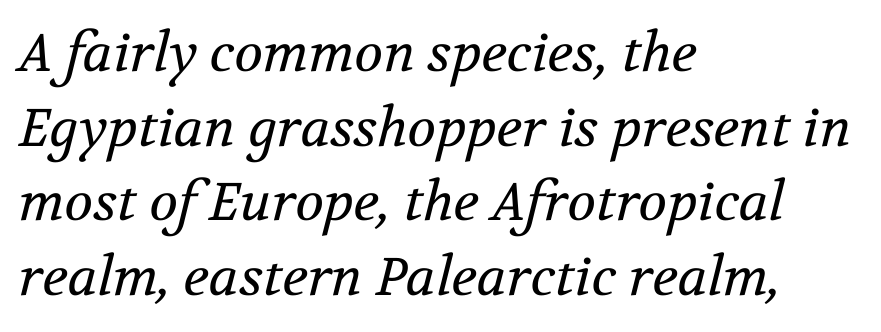
The rendering keeps characters at their native spacing. These lines are set flush left with a ragged right edge. Quick note: underline off. These lines are rendered in a variable-pitch font.
